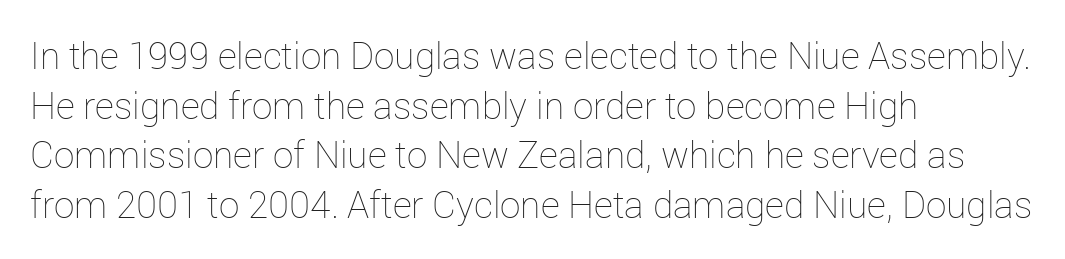
{"italic": "no", "bold": "no", "weight": "thin", "width": "normal", "stroke_contrast": "low", "x_height": "medium", "monospaced": "no", "underline": "no", "align": "left", "line_spacing": "normal", "line_spacing_ratio": 1.34, "letter_spacing": "normal", "letter_spacing_em": 0.0, "glyph_px": 37}
